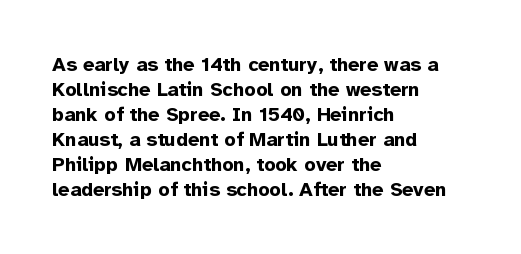
{"italic": "no", "bold": "yes", "underline": "no", "align": "left", "line_spacing": "normal", "line_spacing_ratio": 1.25, "letter_spacing": "normal", "letter_spacing_em": 0.0, "glyph_px": 20}
